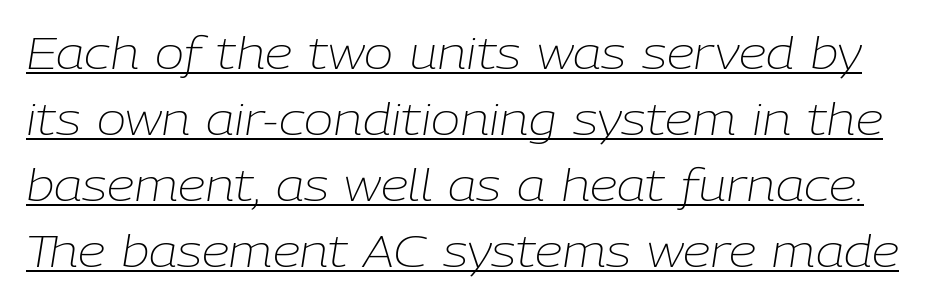
Q: Is the text bold? A: No.
Q: Is the text italic (slanted)? A: Yes, it leans right by about 9 degrees.
Q: Is the text underlined? A: Yes.
Q: Is the spacing between letters normal or unusually wide? A: Normal.
Q: Is the spacing between lines tight, normal or loose? A: Normal.
Q: Width (condensed, normal, or wide)? A: Normal.
Q: Stroke contrast? A: Low.
Q: x-height? A: Medium.
Q: Monospaced? A: No.
